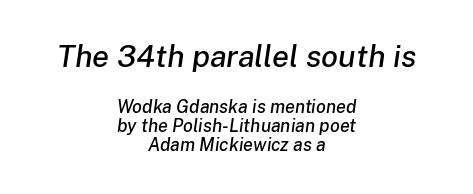
{"italic": "yes", "lean": "right", "slant_degrees": 8, "width": "normal", "stroke_contrast": "low", "x_height": "medium", "monospaced": "no", "underline": "no", "align": "center", "line_spacing": "tight", "line_spacing_ratio": 1.07, "letter_spacing": "normal", "letter_spacing_em": 0.0, "larger_block": "first", "size_ratio": 1.72, "glyph_px": 31}
